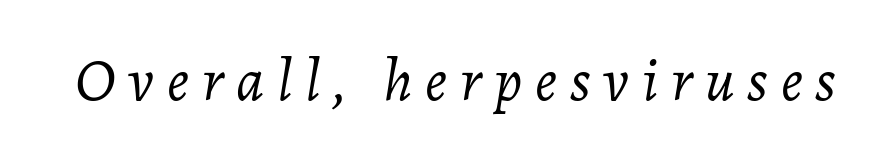
{"italic": "yes", "lean": "right", "slant_degrees": 7, "bold": "no", "weight": "light", "width": "normal", "stroke_contrast": "low", "x_height": "medium", "monospaced": "no", "underline": "no", "letter_spacing": "wide", "letter_spacing_em": 0.21, "glyph_px": 61}
